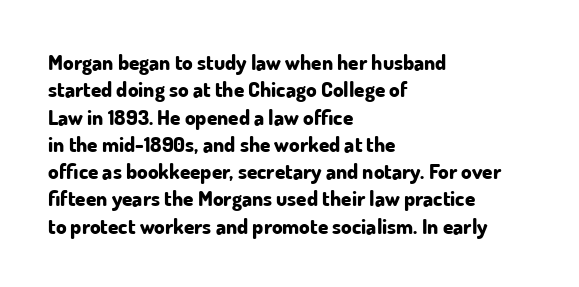
The rendering anchors every line to the left-hand side. This is the regular roman posture of the typeface. A normal amount of white space separates one row of letters from the next. The face used here is rendered with its standard letterfit. A clean baseline with only descenders dipping below it. The sample has been set heavy, in full bold.
